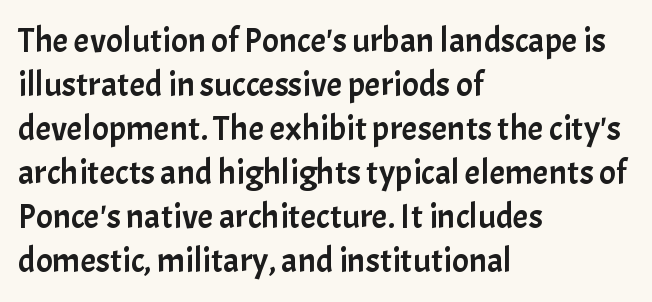
A sans-serif font was chosen for this passage. Unlike italic type, these characters show no tilt at all. Glance below the letters and you will spot only blank space. Compared with typical body copy, the letter spacing here is the same. The lines sit at an ordinary, default distance from one another. Do the characters align in a grid? No, the font is proportional.
